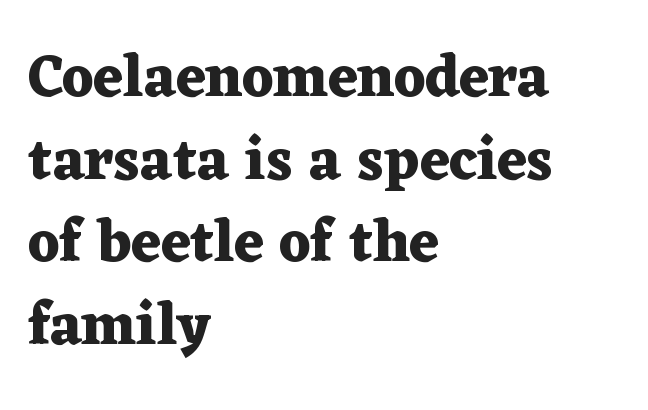
Q: Is the text bold? A: Yes.
Q: Is the text italic (slanted)? A: No, it is upright.
Q: Is the typeface a serif or a sans-serif typeface? A: Serif.
Q: Is the text underlined? A: No.
Q: How is the paragraph aligned? A: Left-aligned.
Q: Is the spacing between letters normal or unusually wide? A: Normal.
Q: Is the spacing between lines tight, normal or loose? A: Normal.
Q: Width (condensed, normal, or wide)? A: Wide.
Q: Stroke contrast? A: Medium.
Q: x-height? A: Medium.
Q: Monospaced? A: No.
